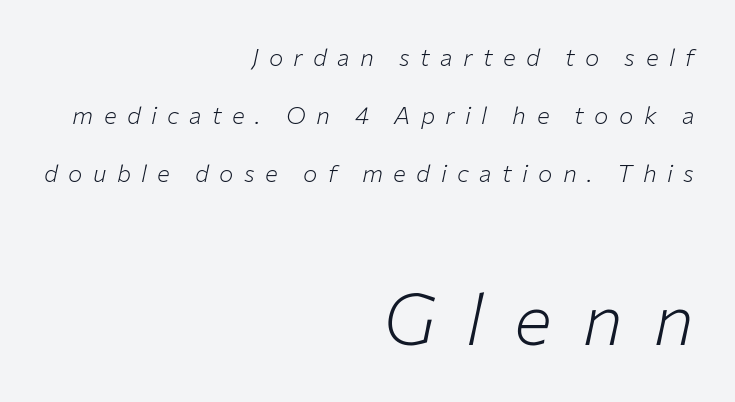
Q: Is the text bold? A: No.
Q: Is the text italic (slanted)? A: Yes, it leans right by about 12 degrees.
Q: Is the text underlined? A: No.
Q: How is the paragraph aligned? A: Right-aligned.
Q: Is the spacing between letters normal or unusually wide? A: Unusually wide.
Q: Is the spacing between lines tight, normal or loose? A: Loose.
Q: Which block of text is set in a larger size, the first (top) or the second (bottom)? A: The second (bottom) one.
Q: Width (condensed, normal, or wide)? A: Normal.
Q: Stroke contrast? A: Low.
Q: x-height? A: Medium.
Q: Monospaced? A: No.
